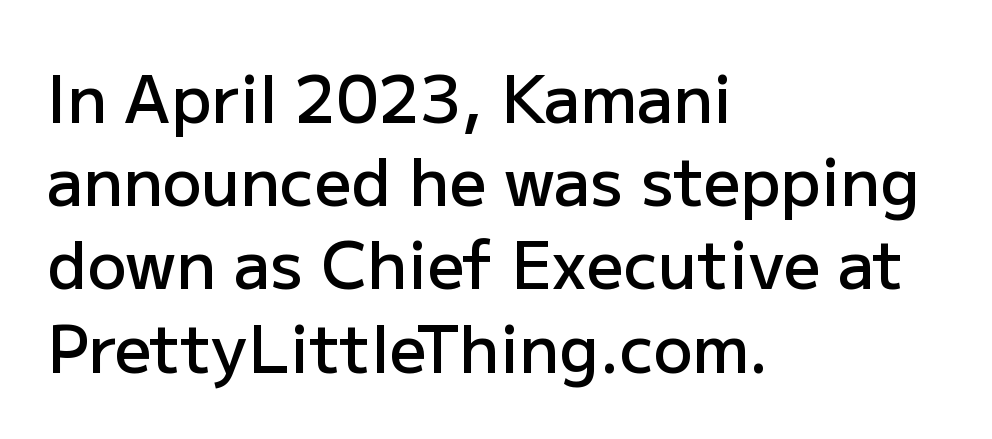
Designer's note — italics off, roman on. Is the block centered? No — it sits flush against the left margin. Semibold letterforms, between regular and bold. This sample has the flowing, uneven cadence of proportional lettering. The rendering keeps characters at their native spacing. The lines sit at an ordinary, default distance from one another.
